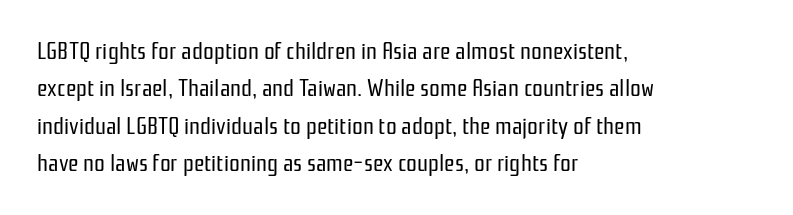
{"italic": "no", "bold": "no", "underline": "no", "align": "left", "line_spacing": "normal", "line_spacing_ratio": 1.56, "letter_spacing": "normal", "letter_spacing_em": 0.0, "glyph_px": 24}
